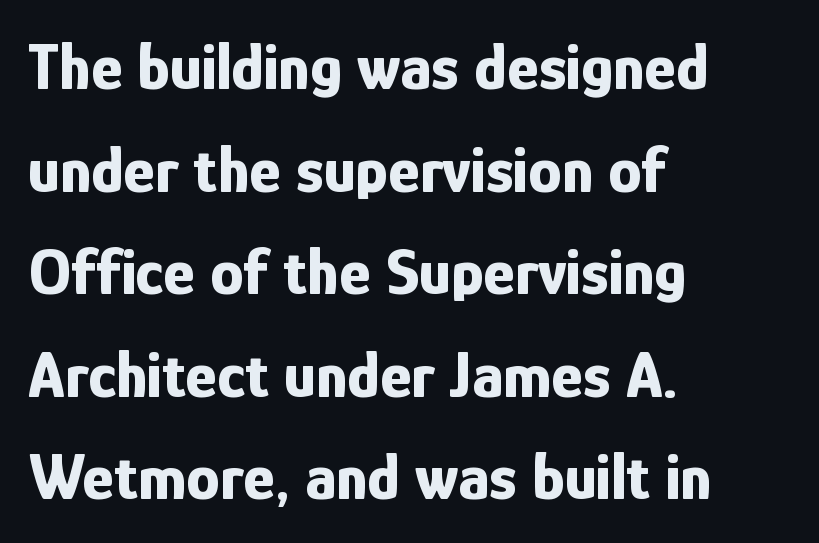
{"serif": "no", "italic": "no", "bold": "yes", "weight": "bold", "width": "condensed", "stroke_contrast": "low", "x_height": "medium", "monospaced": "no", "underline": "no", "align": "left", "line_spacing": "normal", "line_spacing_ratio": 1.53, "letter_spacing": "normal", "letter_spacing_em": 0.0, "glyph_px": 67}
